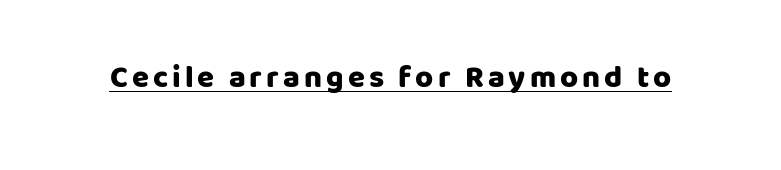
Q: Is the text italic (slanted)? A: No, it is upright.
Q: Is the typeface a serif or a sans-serif typeface? A: Sans-serif.
Q: Is the text underlined? A: Yes.
Q: Width (condensed, normal, or wide)? A: Normal.
Q: Stroke contrast? A: Low.
Q: x-height? A: Large.
Q: Monospaced? A: No.
